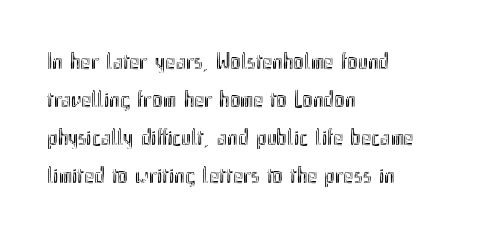
Q: Is the text italic (slanted)? A: No, it is upright.
Q: Is the text underlined? A: No.
Q: How is the paragraph aligned? A: Left-aligned.
Q: Is the spacing between letters normal or unusually wide? A: Normal.
Q: Is the spacing between lines tight, normal or loose? A: Normal.
